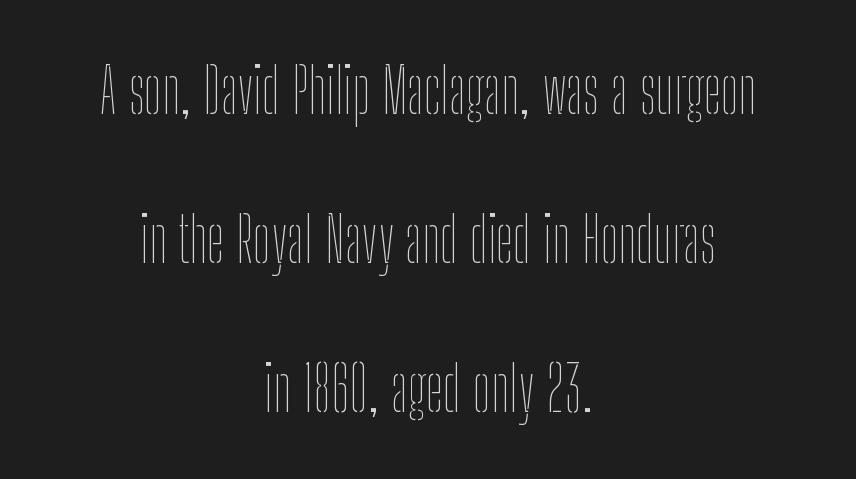
{"italic": "no", "bold": "no", "weight": "thin", "width": "condensed", "stroke_contrast": "low", "x_height": "medium", "monospaced": "no", "underline": "no", "align": "center", "line_spacing": "loose", "line_spacing_ratio": 2.4, "letter_spacing": "normal", "letter_spacing_em": 0.0, "glyph_px": 62}
